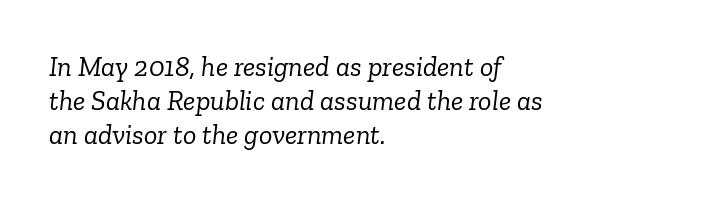
Observe the ordinary spacing: letters are neighbours, not strangers. No heavy texture on the line: the type isn't bold. The letters carry serifs — small finishing strokes at the ends of their stems. This rendering uses left alignment, leaving the right contour irregular.
